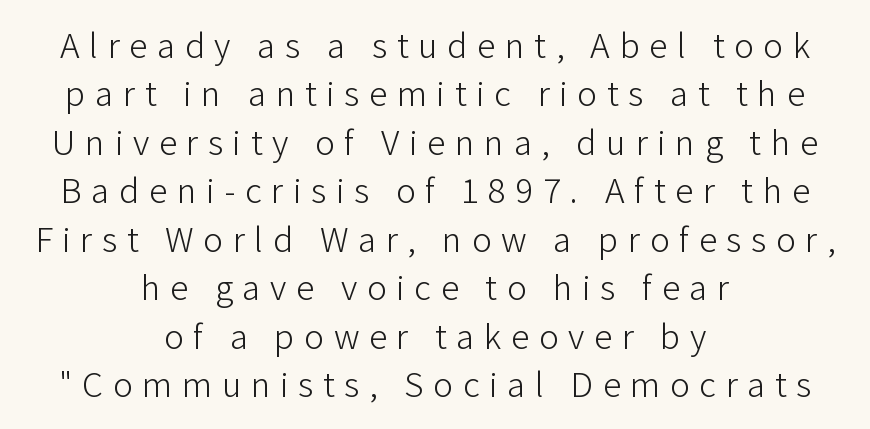
The image shows 37 px light sans-serif type, upright; set centered, normal line spacing (1.31x), unusually wide letter spacing (+0.26 em), not underlined; low stroke contrast and a medium x-height.
